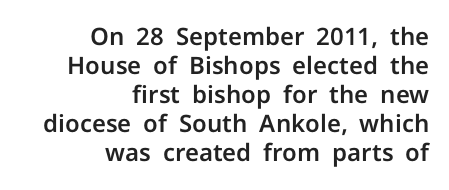
The image shows 24 px text type, upright; set right-aligned, line spacing 1.21x, normal letter spacing, not underlined.
